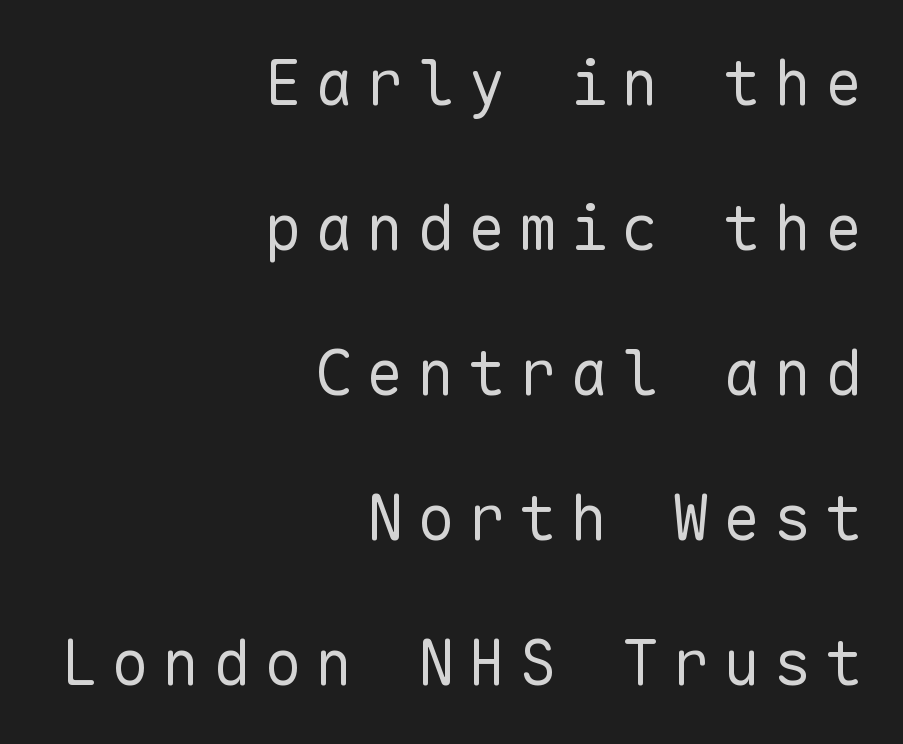
The image shows 63 px regular-weight sans-serif type, upright, monospaced; set right-aligned, loose line spacing (2.3x), unusually wide letter spacing (+0.21 em), not underlined; low stroke contrast and a medium x-height.
